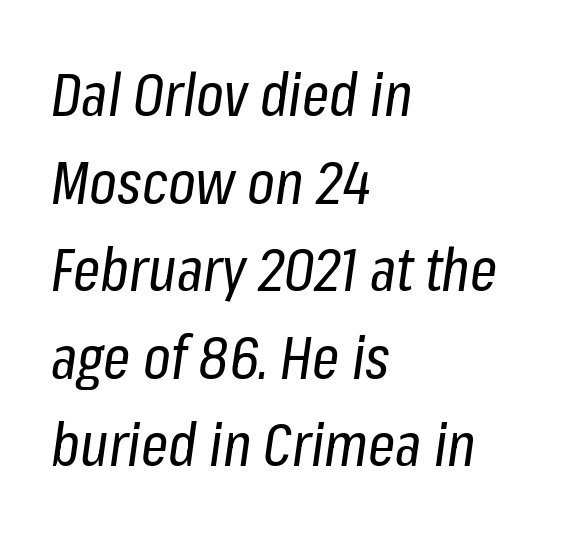
Q: Is the text bold? A: No.
Q: Is the text italic (slanted)? A: Yes, it leans right by about 8 degrees.
Q: Is the text underlined? A: No.
Q: How is the paragraph aligned? A: Left-aligned.
Q: Is the spacing between letters normal or unusually wide? A: Normal.
Q: Is the spacing between lines tight, normal or loose? A: Normal.
Q: Width (condensed, normal, or wide)? A: Condensed.
Q: Stroke contrast? A: Low.
Q: x-height? A: Medium.
Q: Monospaced? A: No.
